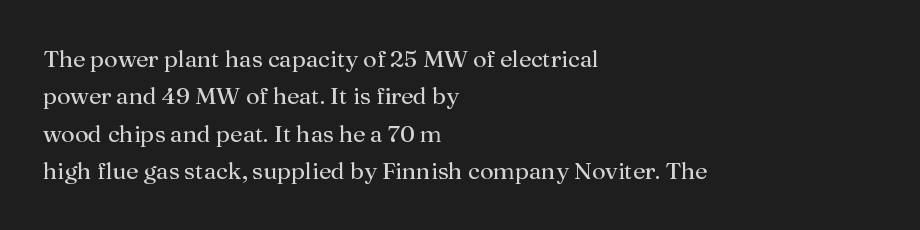
Q: Is the text bold? A: No.
Q: Is the text italic (slanted)? A: No, it is upright.
Q: Is the text underlined? A: No.
Q: How is the paragraph aligned? A: Left-aligned.
Q: Is the spacing between letters normal or unusually wide? A: Normal.
Q: Is the spacing between lines tight, normal or loose? A: Normal.
